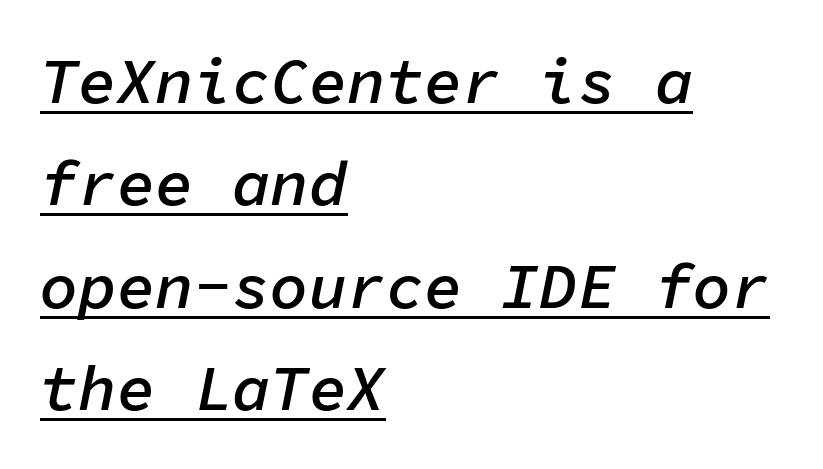
The image shows 64 px semibold type, italic (leaning right), monospaced; set left-aligned, normal line spacing (1.6x), normal letter spacing, underlined; low stroke contrast and a medium x-height.
